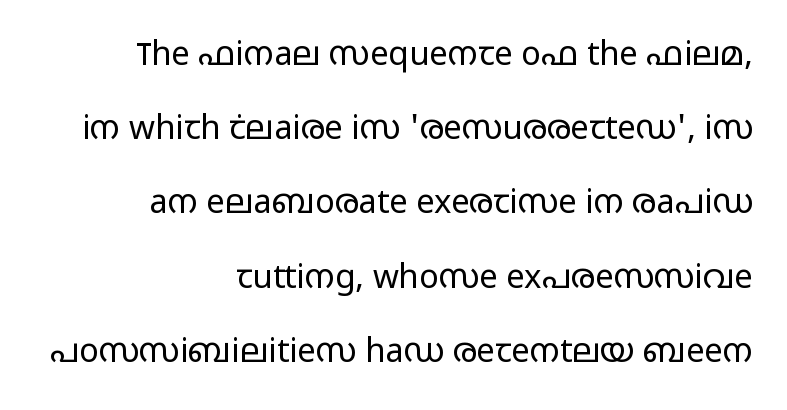
{"serif": "no", "italic": "no", "bold": "no", "weight": "light", "width": "wide", "stroke_contrast": "low", "x_height": "medium", "monospaced": "no", "underline": "no", "align": "right", "line_spacing": "loose", "line_spacing_ratio": 2.25, "letter_spacing": "normal", "letter_spacing_em": 0.0, "glyph_px": 33}
